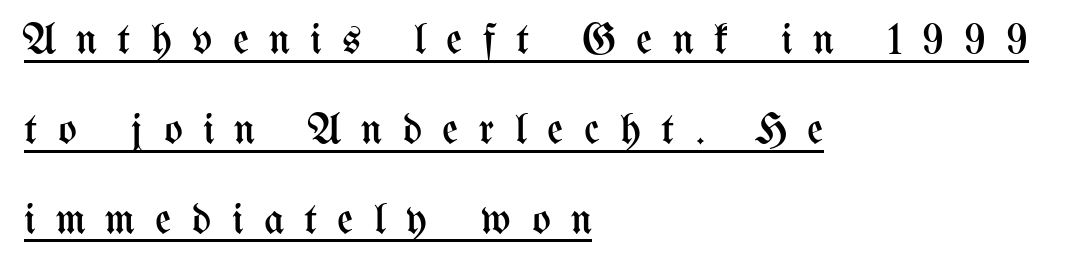
{"italic": "no", "bold": "no", "weight": "regular", "width": "condensed", "stroke_contrast": "medium", "x_height": "medium", "monospaced": "no", "underline": "yes", "align": "left", "line_spacing": "loose", "line_spacing_ratio": 2.04, "letter_spacing": "wide", "letter_spacing_em": 0.46, "glyph_px": 44}
